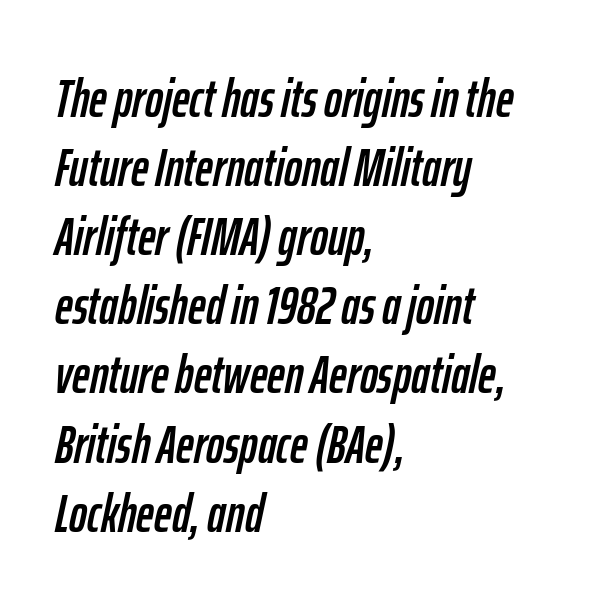
Posture: slanted. A student would call this left alignment; a typographer would say flush left, rag right. A typesetter would call this proportional, since set widths differ per character. What stands out about the letter spacing? Nothing — it is the standard amount. Underline: absent.
